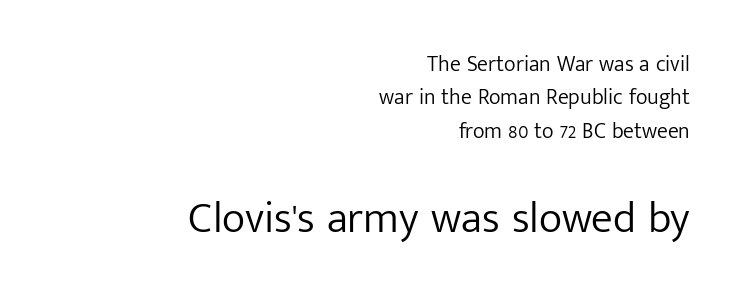
{"serif": "no", "italic": "no", "bold": "no", "weight": "light", "width": "normal", "stroke_contrast": "low", "x_height": "medium", "monospaced": "no", "underline": "no", "align": "right", "line_spacing": "normal", "line_spacing_ratio": 1.52, "letter_spacing": "normal", "letter_spacing_em": 0.0, "larger_block": "second", "size_ratio": 2.0, "glyph_px": 44}
